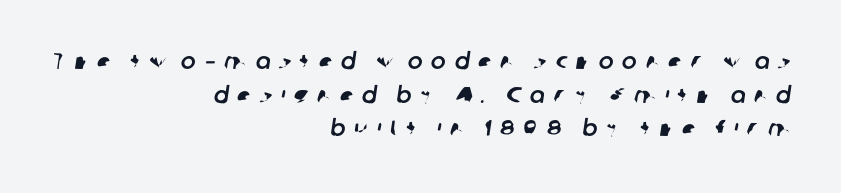
The image shows 22 px text type; set right-aligned, normal line spacing (1.53x), unusually wide letter spacing (+0.4 em), not underlined.
